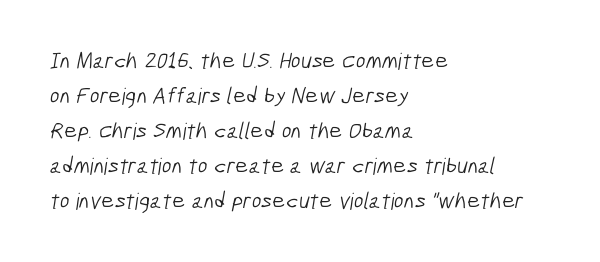
The image shows 23 px text type; set left-aligned, normal line spacing (1.52x), normal letter spacing, not underlined.
